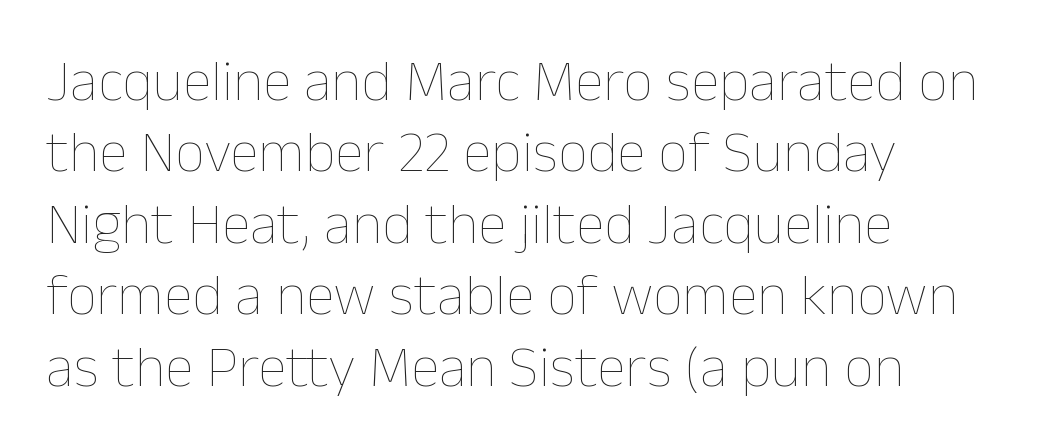
Q: Is the text bold? A: No.
Q: Is the text italic (slanted)? A: No, it is upright.
Q: Is the text underlined? A: No.
Q: How is the paragraph aligned? A: Left-aligned.
Q: Is the spacing between letters normal or unusually wide? A: Normal.
Q: Width (condensed, normal, or wide)? A: Normal.
Q: Stroke contrast? A: Low.
Q: x-height? A: Medium.
Q: Monospaced? A: No.
